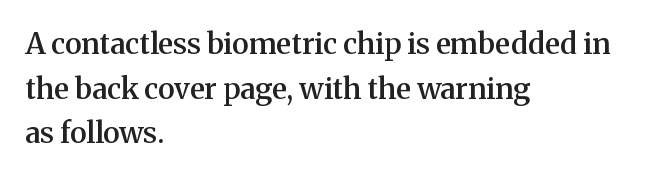
Underline: absent. The letters advance in unequal steps, a hallmark of proportional type. Serif or sans? Serif — the stroke terminals have little feet. One-word summary of the alignment: left. How are the letters spaced? Ordinarily, with no added tracking.
